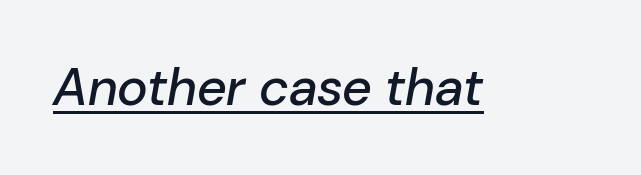
The glyphs are accompanied by a horizontal stroke just below them. Standard letterfit; no display-style spreading of the glyphs. Looks like regular typesetting: each glyph gets only the width it needs. Looking at the ascenders, they clearly lean.
